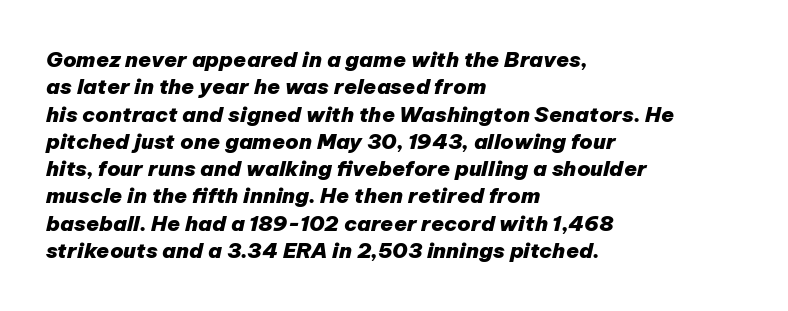
The image shows 21 px bold type, italic (leaning right); set left-aligned, normal line spacing (1.3x), normal letter spacing, not underlined.
